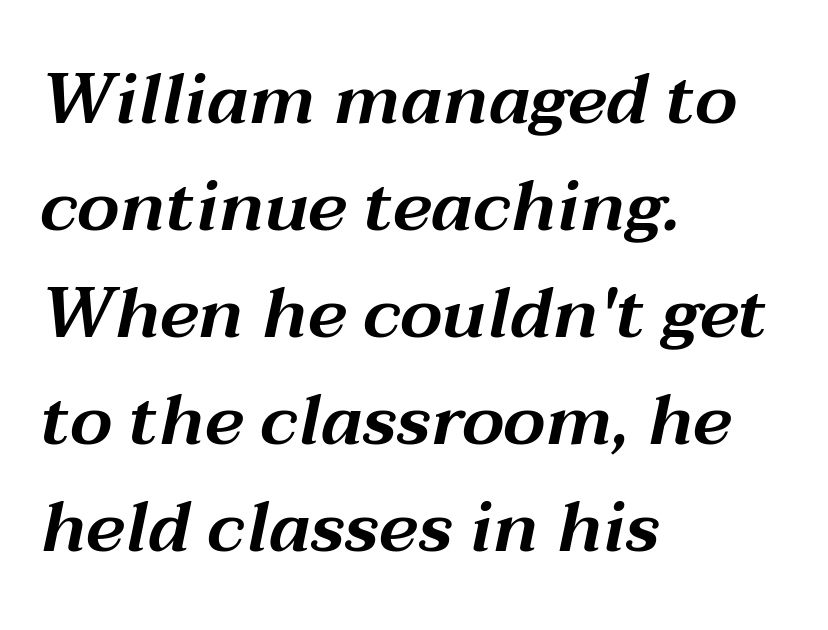
Q: Is the text italic (slanted)? A: Yes, it leans right by about 12 degrees.
Q: Is the text underlined? A: No.
Q: How is the paragraph aligned? A: Left-aligned.
Q: Is the spacing between letters normal or unusually wide? A: Normal.
Q: Is the spacing between lines tight, normal or loose? A: Normal.
Q: Width (condensed, normal, or wide)? A: Wide.
Q: Stroke contrast? A: Medium.
Q: x-height? A: Medium.
Q: Monospaced? A: No.
